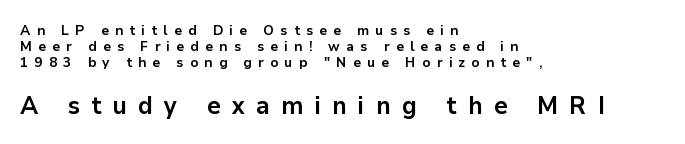
Q: Is the text bold? A: Yes.
Q: Is the text italic (slanted)? A: No, it is upright.
Q: Is the text underlined? A: No.
Q: How is the paragraph aligned? A: Left-aligned.
Q: Is the spacing between letters normal or unusually wide? A: Unusually wide.
Q: Is the spacing between lines tight, normal or loose? A: Tight.
Q: Which block of text is set in a larger size, the first (top) or the second (bottom)? A: The second (bottom) one.
